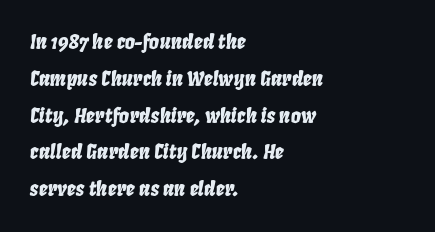
The letters sit at their default tracking, neither squeezed nor spread. This sample uses an oblique cut, with every glyph tilted off the vertical. Just letters on the line, the space beneath them empty. If you drew a ruler down the left edge, every line would touch it.
